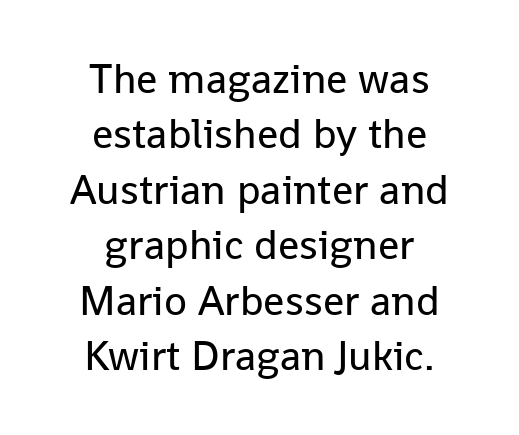
Q: Is the text bold? A: No.
Q: Is the text italic (slanted)? A: No, it is upright.
Q: Is the typeface a serif or a sans-serif typeface? A: Sans-serif.
Q: Is the text underlined? A: No.
Q: How is the paragraph aligned? A: Centered.
Q: Is the spacing between letters normal or unusually wide? A: Normal.
Q: Is the spacing between lines tight, normal or loose? A: Normal.
Q: Width (condensed, normal, or wide)? A: Normal.
Q: Stroke contrast? A: Low.
Q: x-height? A: Medium.
Q: Monospaced? A: No.
